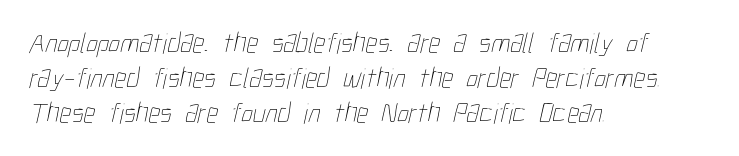
No letter is thick-stroked: the sample isn't bold. Glyph-to-glyph distance matches everyday printed text. The lines in this sample share a left origin and differ only in where they stop. Do the characters align in a grid? No, the font is proportional. Beneath every word, the page is bare.
